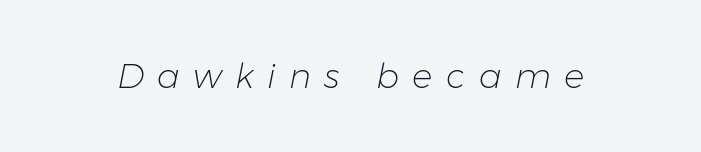
Q: Is the text bold? A: No.
Q: Is the text italic (slanted)? A: Yes, it leans right by about 11 degrees.
Q: Is the text underlined? A: No.
Q: Is the spacing between letters normal or unusually wide? A: Unusually wide.
Q: Width (condensed, normal, or wide)? A: Normal.
Q: Stroke contrast? A: Low.
Q: x-height? A: Medium.
Q: Monospaced? A: No.
